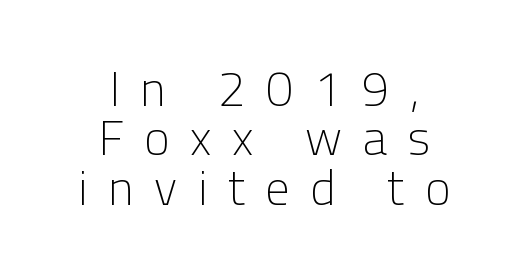
The image shows 49 px light sans-serif type, upright; set centered, tight line spacing (1.01x), unusually wide letter spacing (+0.42 em), not underlined; low stroke contrast and a medium x-height.
